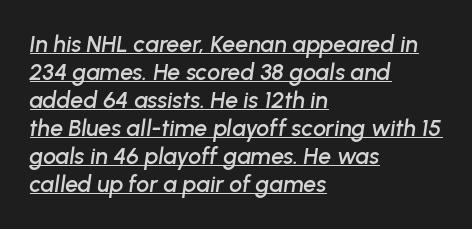
Nobody touched the tracking dial on this one. Every row of glyphs begins at an identical x-position on the left. You can tell it's italic because the verticals aren't actually vertical. Has an underline been added? It has.
